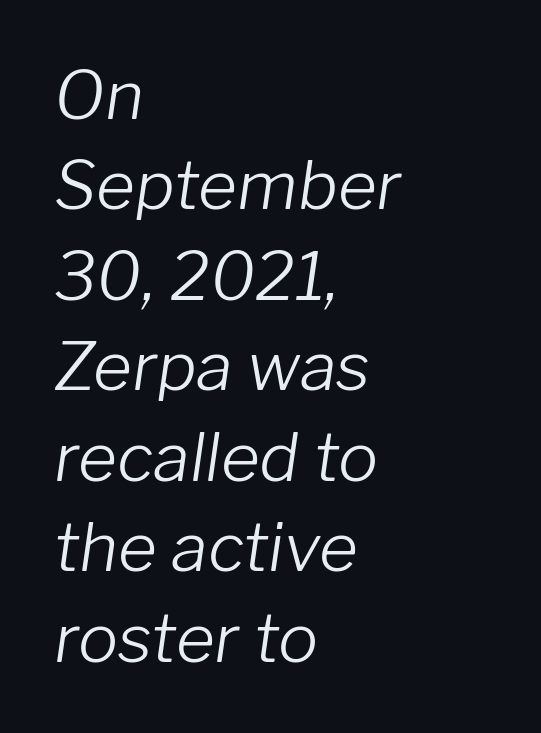
The image shows 67 px light type, italic (leaning right); set left-aligned, normal line spacing (1.35x), normal letter spacing, not underlined; low stroke contrast and a medium x-height.
